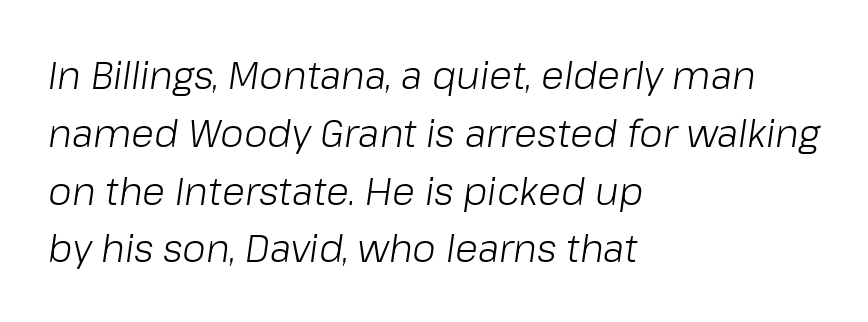
{"italic": "yes", "lean": "right", "slant_degrees": 8, "bold": "no", "weight": "light", "width": "normal", "stroke_contrast": "low", "x_height": "medium", "monospaced": "no", "underline": "no", "align": "left", "line_spacing": "normal", "line_spacing_ratio": 1.52, "letter_spacing": "normal", "letter_spacing_em": 0.0, "glyph_px": 38}
